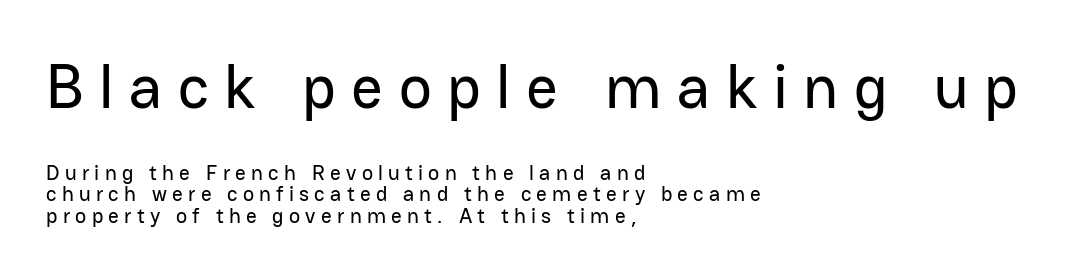
{"serif": "no", "italic": "no", "width": "normal", "stroke_contrast": "low", "x_height": "medium", "monospaced": "no", "underline": "no", "align": "left", "line_spacing": "tight", "line_spacing_ratio": 1.02, "letter_spacing": "wide", "letter_spacing_em": 0.25, "larger_block": "first", "size_ratio": 2.95, "glyph_px": 62}
